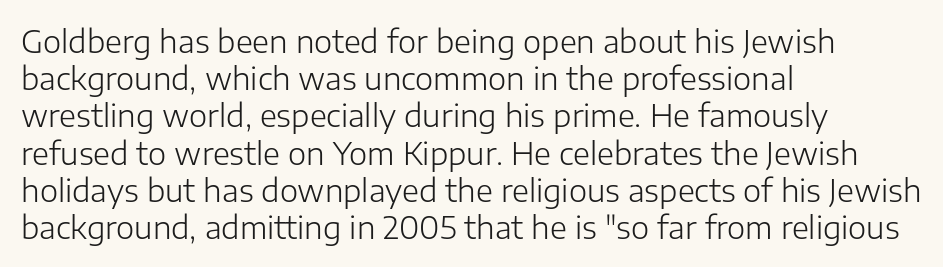
The image shows 31 px light sans-serif type, upright; set left-aligned, line spacing 1.2x, normal letter spacing, not underlined; low stroke contrast and a medium x-height.
